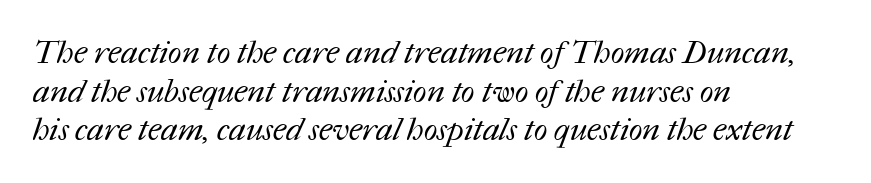
The typesetting does not lean heavy: it is not bold. The strip under each line holds only bare page. This sample has the flowing, uneven cadence of proportional lettering. The ragged edge is on the right, which tells us the setting is flush left. In terms of letterspacing, this is plain default setting.
